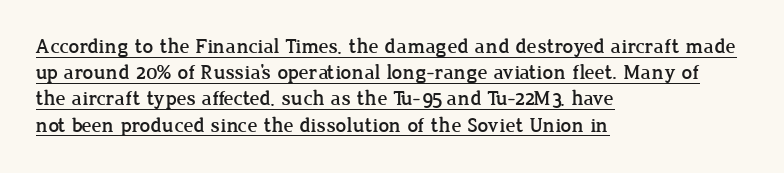
{"italic": "no", "underline": "yes", "align": "left", "line_spacing": "normal", "line_spacing_ratio": 1.25, "letter_spacing": "normal", "letter_spacing_em": 0.0, "glyph_px": 21}
